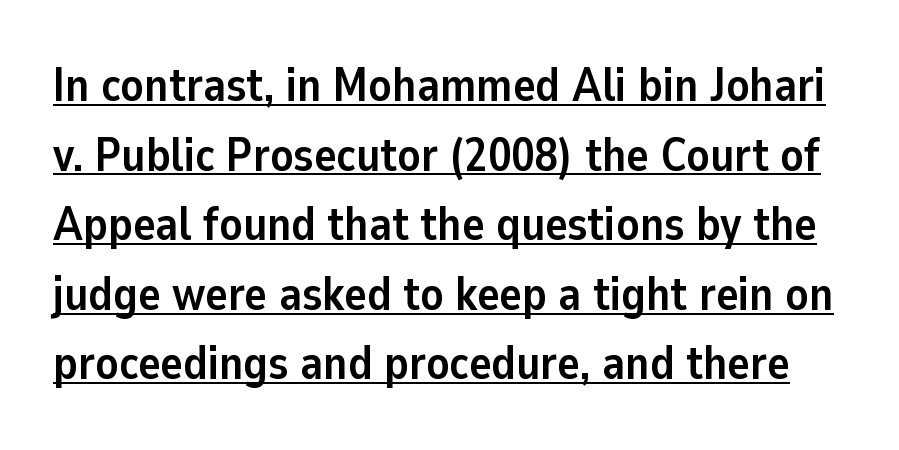
Q: Is the text bold? A: Yes.
Q: Is the text italic (slanted)? A: No, it is upright.
Q: Is the typeface a serif or a sans-serif typeface? A: Sans-serif.
Q: Is the text underlined? A: Yes.
Q: Is the spacing between letters normal or unusually wide? A: Normal.
Q: Is the spacing between lines tight, normal or loose? A: Normal.
Q: Width (condensed, normal, or wide)? A: Normal.
Q: Stroke contrast? A: Low.
Q: x-height? A: Medium.
Q: Monospaced? A: No.
